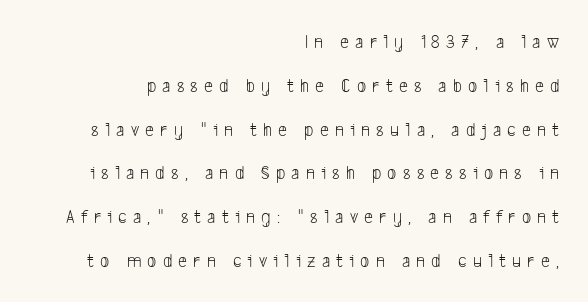
The typesetter chose a ragged-left arrangement here. The leading is generous, giving the passage an open texture. Letter spacing: wide. Heaviness? Minimal to ordinary, like unemphasized prose. Rule under the text: the space is simply empty.
